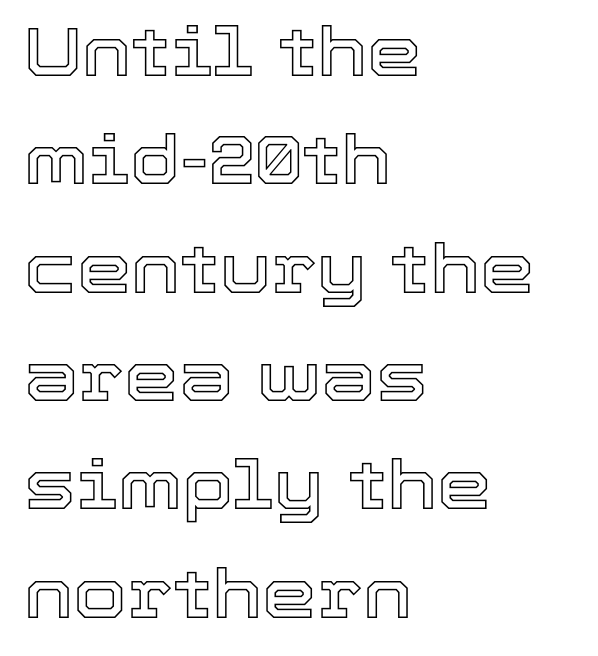
Q: Is the text italic (slanted)? A: No, it is upright.
Q: Is the text underlined? A: No.
Q: How is the paragraph aligned? A: Left-aligned.
Q: Is the spacing between letters normal or unusually wide? A: Normal.
Q: Is the spacing between lines tight, normal or loose? A: Normal.
Q: Width (condensed, normal, or wide)? A: Normal.
Q: x-height? A: Medium.
Q: Monospaced? A: No.
